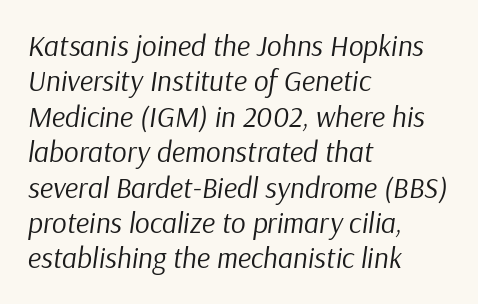
Nothing heavy about these letters — not bold at all. Spacing verdict: proportional, widths tailored to each character. These lines keep a tight, regular rhythm from letter to letter. The compositor pushed each line to the left boundary. The rendering applies a slant to the glyphs. Letters rest on an invisible, unmarked baseline.
